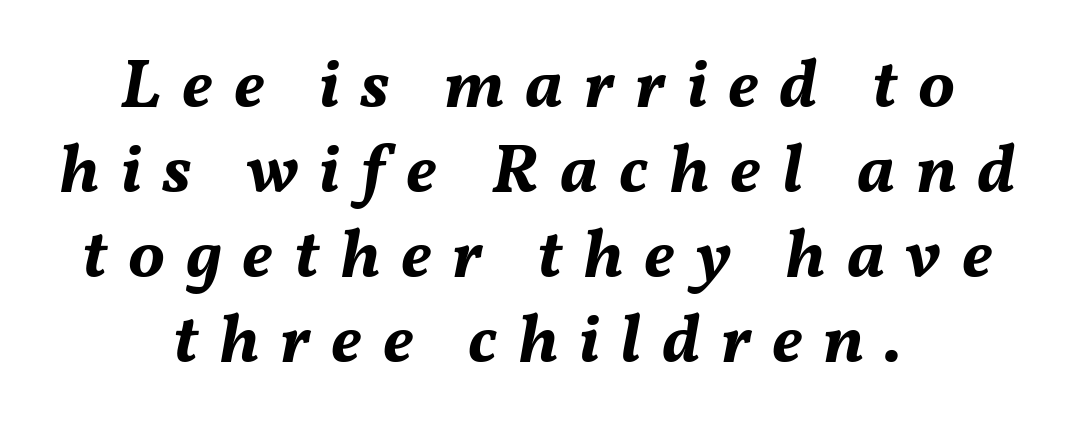
Q: Is the text bold? A: Yes.
Q: Is the text italic (slanted)? A: Yes, it leans right by about 11 degrees.
Q: Is the text underlined? A: No.
Q: How is the paragraph aligned? A: Centered.
Q: Is the spacing between letters normal or unusually wide? A: Unusually wide.
Q: Width (condensed, normal, or wide)? A: Normal.
Q: Stroke contrast? A: Medium.
Q: x-height? A: Medium.
Q: Monospaced? A: No.
